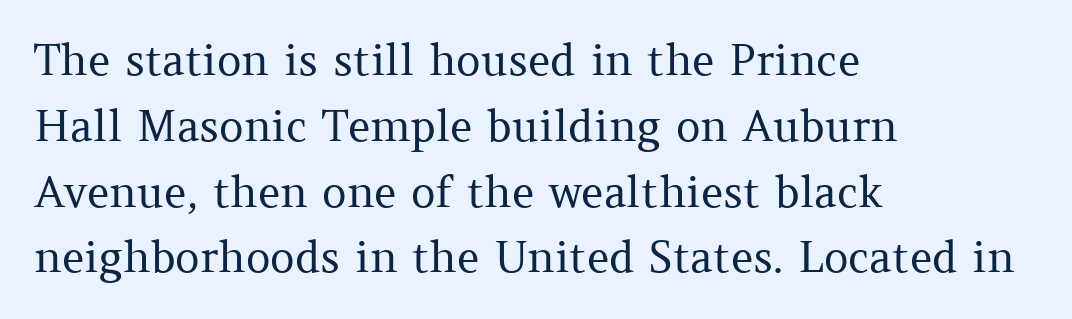
The image shows 43 px regular-weight serif type, upright; set left-aligned, normal line spacing (1.53x), normal letter spacing, not underlined; medium stroke contrast and a medium x-height.
